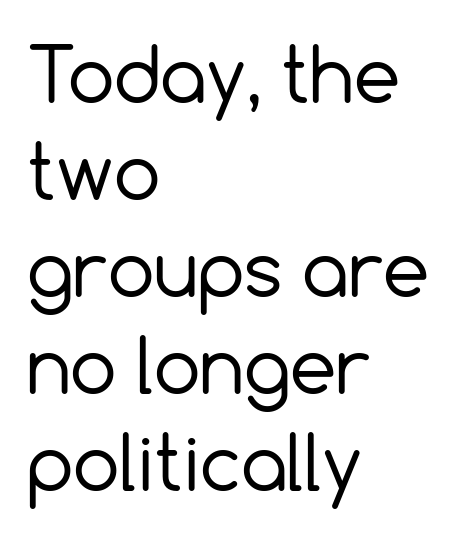
{"serif": "no", "italic": "no", "bold": "no", "weight": "regular", "width": "normal", "x_height": "medium", "monospaced": "no", "underline": "no", "align": "left", "line_spacing": "normal", "line_spacing_ratio": 1.31, "letter_spacing": "normal", "letter_spacing_em": 0.0, "glyph_px": 74}
